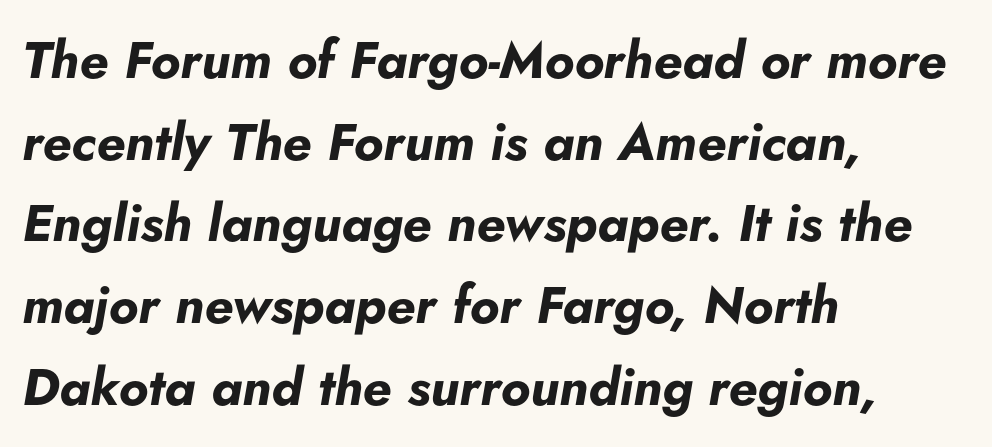
Q: Is the text bold? A: Yes.
Q: Is the text italic (slanted)? A: Yes, it leans right by about 5 degrees.
Q: Is the text underlined? A: No.
Q: How is the paragraph aligned? A: Left-aligned.
Q: Is the spacing between letters normal or unusually wide? A: Normal.
Q: Is the spacing between lines tight, normal or loose? A: Normal.
Q: Width (condensed, normal, or wide)? A: Normal.
Q: Stroke contrast? A: Low.
Q: x-height? A: Small.
Q: Monospaced? A: No.
